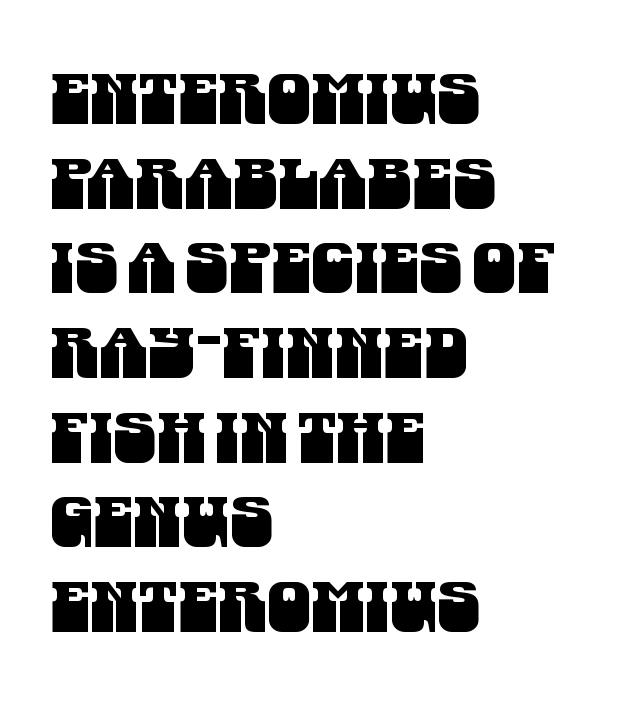
Q: Is the typeface a serif or a sans-serif typeface? A: Sans-serif.
Q: Is the text underlined? A: No.
Q: How is the paragraph aligned? A: Left-aligned.
Q: Is the spacing between letters normal or unusually wide? A: Normal.
Q: Width (condensed, normal, or wide)? A: Condensed.
Q: Stroke contrast? A: Medium.
Q: x-height? A: Large.
Q: Monospaced? A: No.
